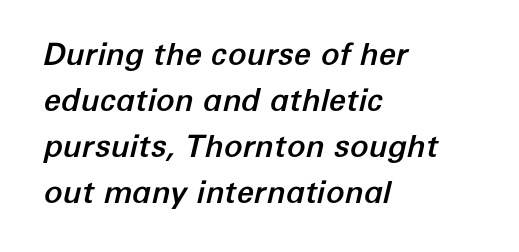
Q: Is the text italic (slanted)? A: Yes, it leans right by about 12 degrees.
Q: Is the text underlined? A: No.
Q: How is the paragraph aligned? A: Left-aligned.
Q: Is the spacing between letters normal or unusually wide? A: Normal.
Q: Is the spacing between lines tight, normal or loose? A: Normal.
Q: Width (condensed, normal, or wide)? A: Normal.
Q: Stroke contrast? A: Low.
Q: x-height? A: Medium.
Q: Monospaced? A: No.
